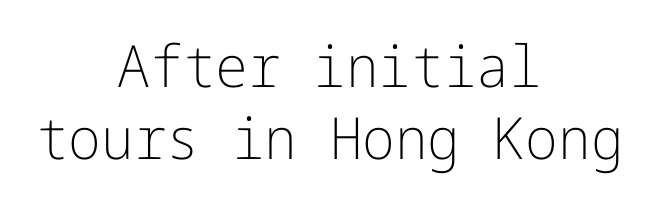
{"serif": "no", "italic": "no", "bold": "no", "weight": "light", "width": "normal", "stroke_contrast": "low", "x_height": "medium", "underline": "no", "align": "center", "line_spacing": "normal", "line_spacing_ratio": 1.25, "letter_spacing": "normal", "letter_spacing_em": 0.0, "glyph_px": 58}
